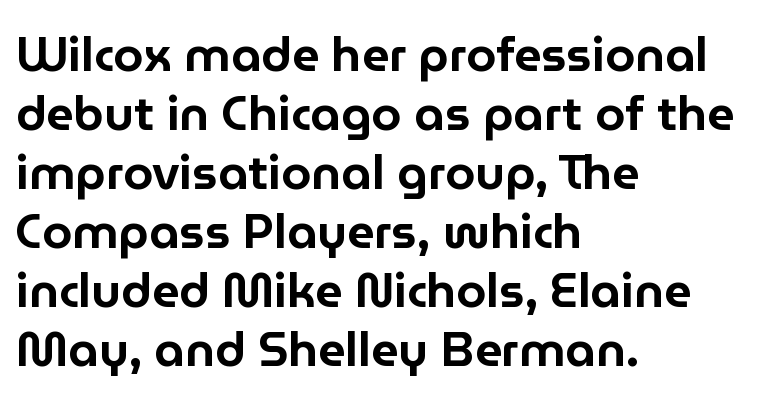
Q: Is the text italic (slanted)? A: No, it is upright.
Q: Is the typeface a serif or a sans-serif typeface? A: Sans-serif.
Q: Is the text underlined? A: No.
Q: How is the paragraph aligned? A: Left-aligned.
Q: Is the spacing between letters normal or unusually wide? A: Normal.
Q: Width (condensed, normal, or wide)? A: Normal.
Q: Stroke contrast? A: Low.
Q: x-height? A: Medium.
Q: Monospaced? A: No.
